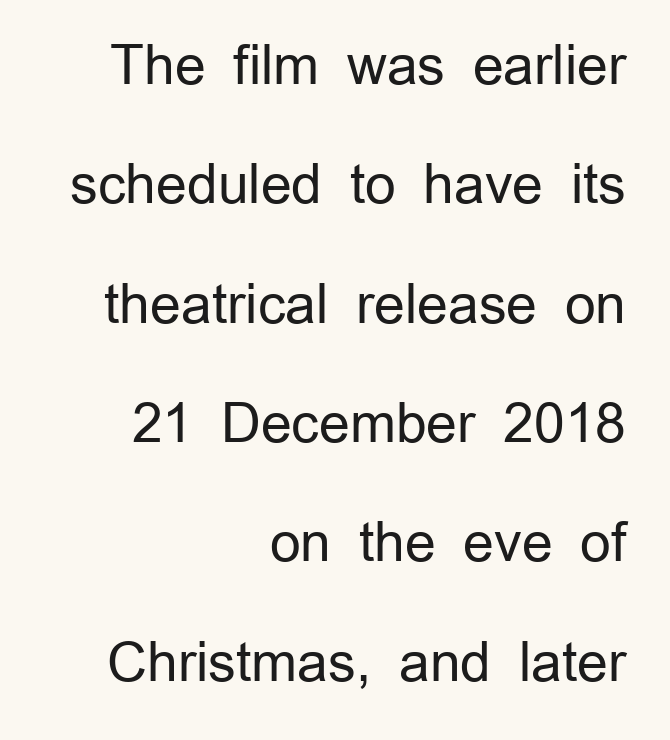
{"serif": "no", "italic": "no", "bold": "no", "weight": "regular", "width": "normal", "stroke_contrast": "low", "x_height": "medium", "monospaced": "no", "underline": "no", "align": "right", "line_spacing": "loose", "line_spacing_ratio": 2.21, "letter_spacing": "normal", "letter_spacing_em": 0.0, "glyph_px": 54}
